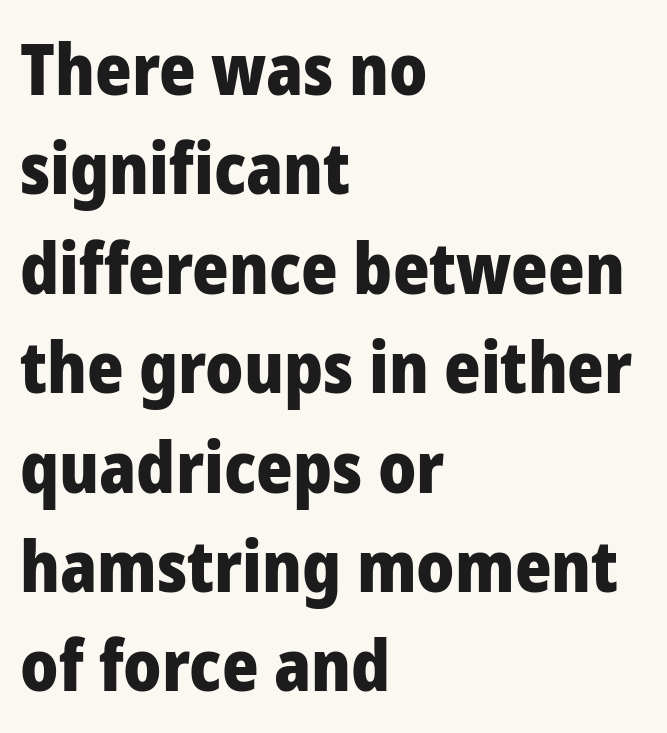
A typesetter would call this leading conventional body-copy spacing. Glyph-to-glyph distance matches everyday printed text. Style check: upright. Varying glyph widths throughout — classic text-font behaviour.
